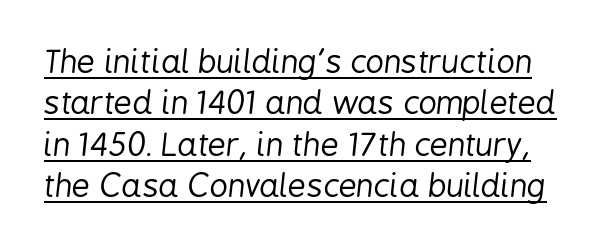
The image shows 32 px regular-weight, condensed type, italic (leaning right); set normal line spacing (1.29x), normal letter spacing, underlined; low stroke contrast and a medium x-height.
